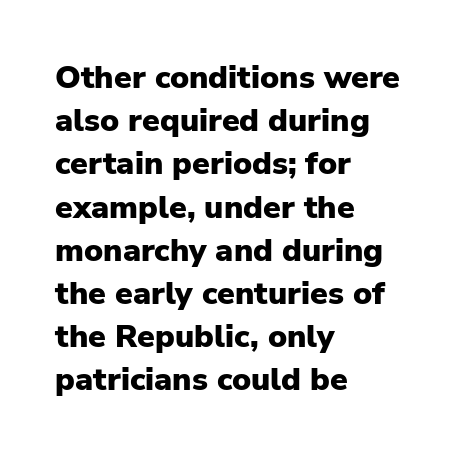
Q: Is the text bold? A: Yes.
Q: Is the text italic (slanted)? A: No, it is upright.
Q: Is the typeface a serif or a sans-serif typeface? A: Sans-serif.
Q: Is the text underlined? A: No.
Q: How is the paragraph aligned? A: Left-aligned.
Q: Is the spacing between letters normal or unusually wide? A: Normal.
Q: Is the spacing between lines tight, normal or loose? A: Normal.
Q: Width (condensed, normal, or wide)? A: Normal.
Q: Stroke contrast? A: Low.
Q: x-height? A: Medium.
Q: Monospaced? A: No.
